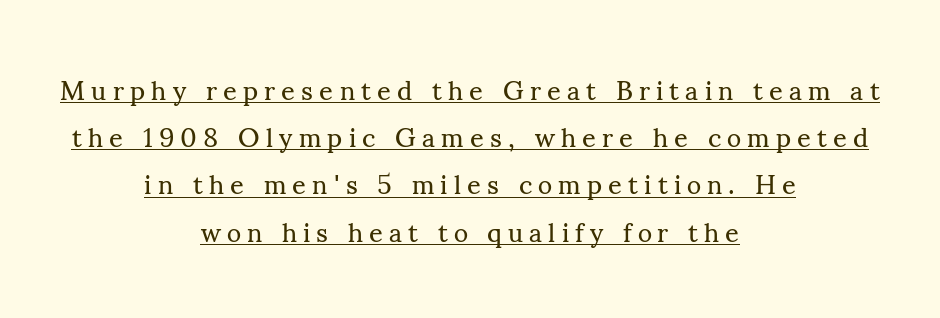
Q: Is the text bold? A: No.
Q: Is the text italic (slanted)? A: No, it is upright.
Q: Is the text underlined? A: Yes.
Q: How is the paragraph aligned? A: Centered.
Q: Is the spacing between letters normal or unusually wide? A: Unusually wide.
